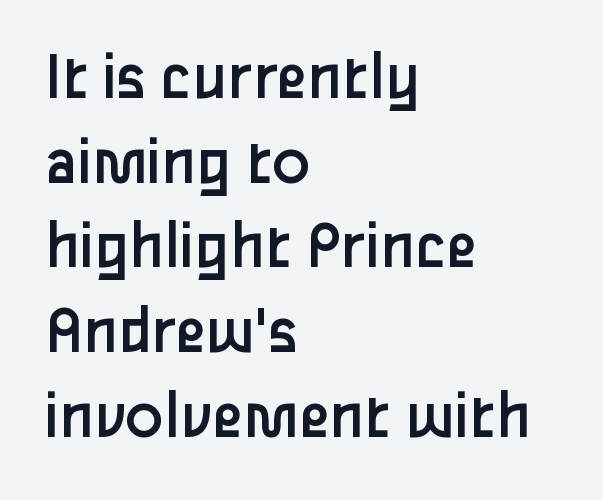
The font family rendered here belongs to the sans-serif group. The typography opts for an upright posture over an oblique one. Rule under the text: the space is simply empty. These glyphs show unthickened strokes, regular width or finer. These lines are rendered in a variable-pitch font.
